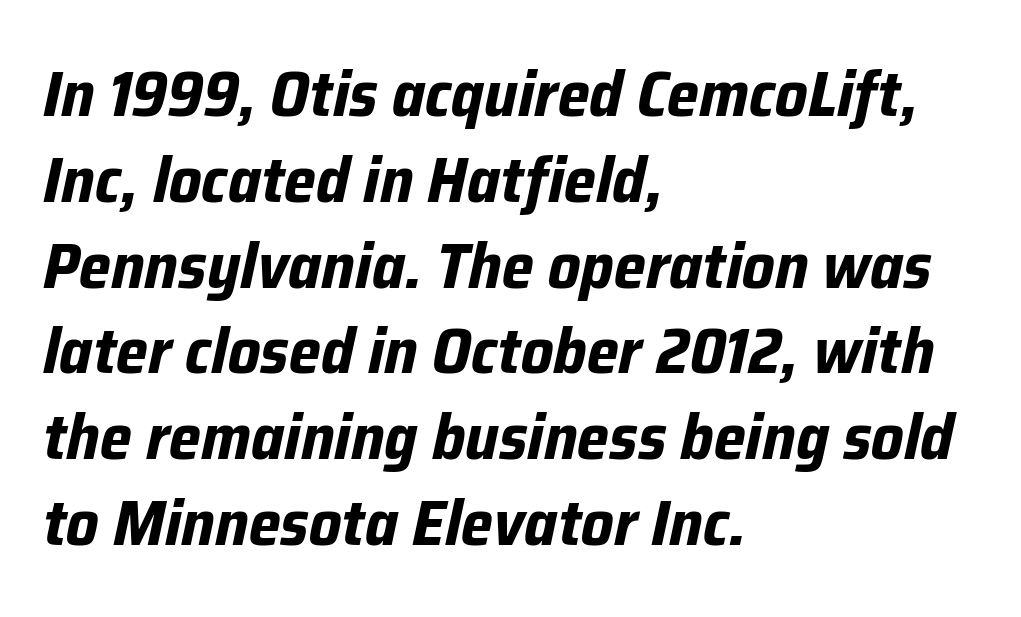
The image shows 64 px bold type, italic (leaning right); set left-aligned, normal line spacing (1.34x), normal letter spacing, not underlined; low stroke contrast and a medium x-height.
